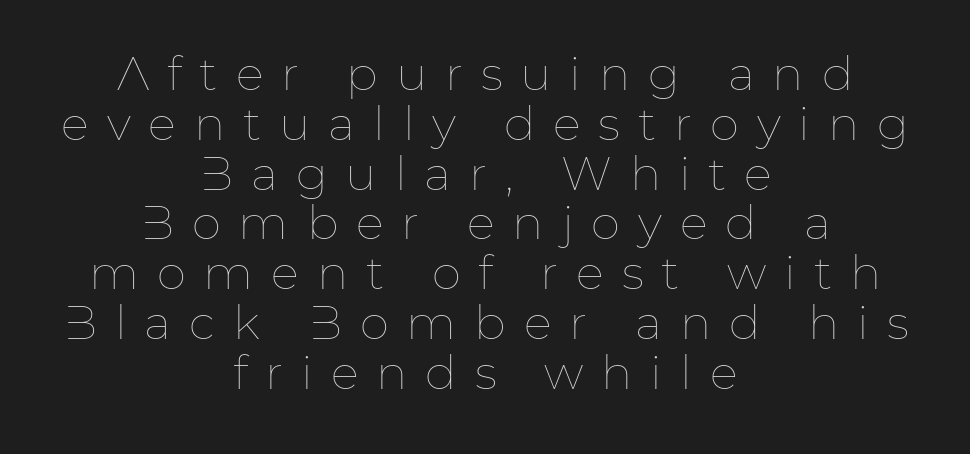
{"italic": "no", "bold": "no", "weight": "thin", "width": "normal", "stroke_contrast": "low", "x_height": "medium", "monospaced": "no", "underline": "no", "align": "center", "line_spacing": "tight", "line_spacing_ratio": 1.06, "letter_spacing": "wide", "letter_spacing_em": 0.38, "glyph_px": 47}
